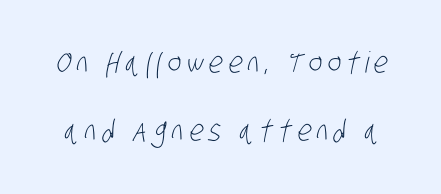
Decoration check: the copy has no underline. The face used here is proportionally spaced, like ordinary book or web type. Compared with typical paragraphs, the rows here are farther apart. You can tell from the bare stems that sans-serif type was used. The characters are drawn with everyday or finer stroke widths.
